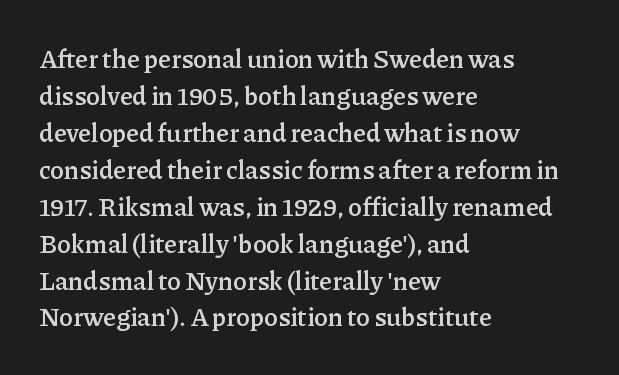
The image shows 26 px text type, upright; set left-aligned, normal line spacing (1.42x), normal letter spacing, not underlined.
